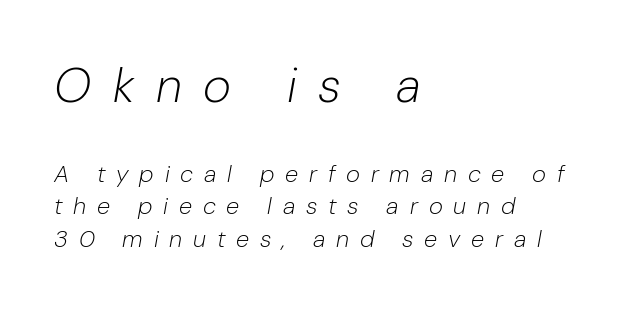
The image shows 48 px light type, italic (leaning right); set left-aligned, normal line spacing (1.36x), unusually wide letter spacing (+0.45 em), not underlined; the first (top) block is 2.0x larger; low stroke contrast and a medium x-height.
